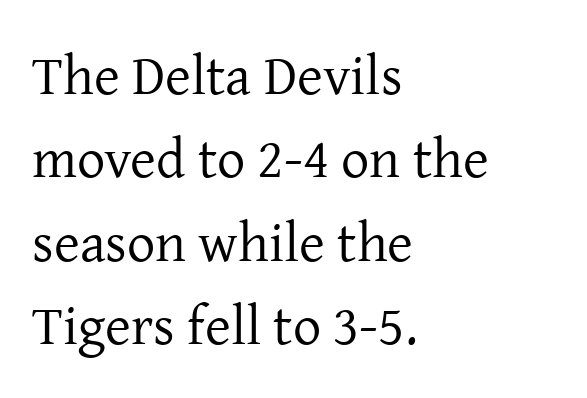
The image shows 56 px regular-weight serif type, upright; set left-aligned, normal line spacing (1.49x), normal letter spacing, not underlined; low stroke contrast and a medium x-height.
